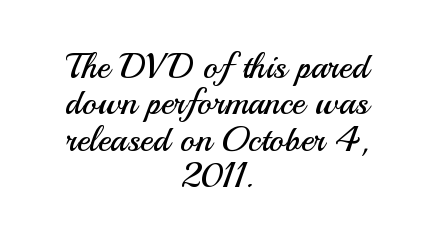
{"serif": "no", "bold": "no", "weight": "regular", "width": "normal", "stroke_contrast": "medium", "x_height": "small", "monospaced": "no", "underline": "no", "align": "center", "line_spacing": "tight", "line_spacing_ratio": 1.04, "letter_spacing": "normal", "letter_spacing_em": 0.0, "glyph_px": 35}
